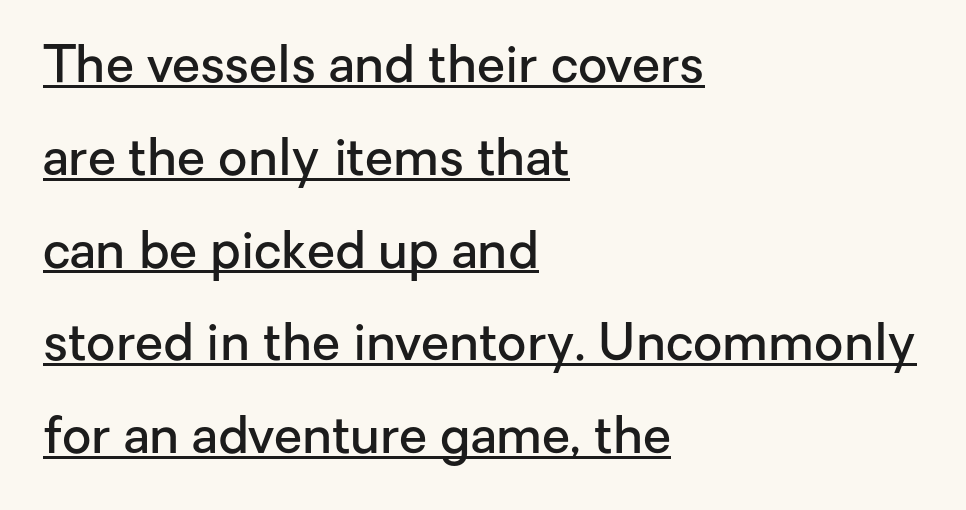
The image shows 51 px semibold sans-serif type, upright; set left-aligned, line spacing 1.82x, normal letter spacing, underlined; low stroke contrast and a medium x-height.
